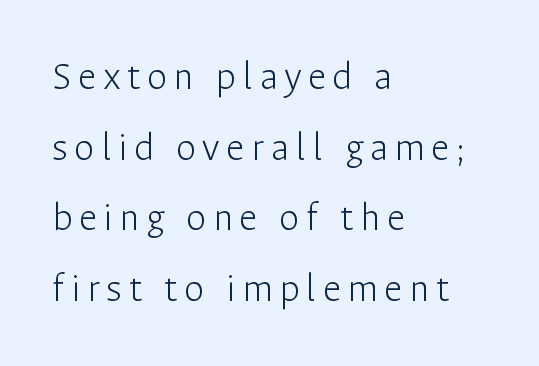
Stems and bowls with no extra thickness — not bold. You can tell it's not italic because the verticals are truly vertical. Unmarked baselines from the first word to the last. Horizontal alignment here is leftward, the default for most running prose. Spacing verdict: proportional, widths tailored to each character. Regarding serifs, this sample does without them.
